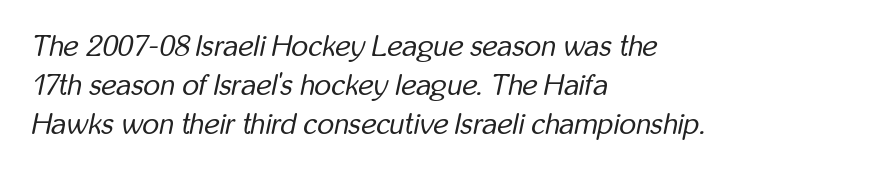
Q: Is the text bold? A: No.
Q: Is the text italic (slanted)? A: Yes, it leans right by about 12 degrees.
Q: Is the text underlined? A: No.
Q: How is the paragraph aligned? A: Left-aligned.
Q: Is the spacing between letters normal or unusually wide? A: Normal.
Q: Is the spacing between lines tight, normal or loose? A: Normal.
Q: Width (condensed, normal, or wide)? A: Condensed.
Q: Stroke contrast? A: Low.
Q: x-height? A: Medium.
Q: Monospaced? A: No.
